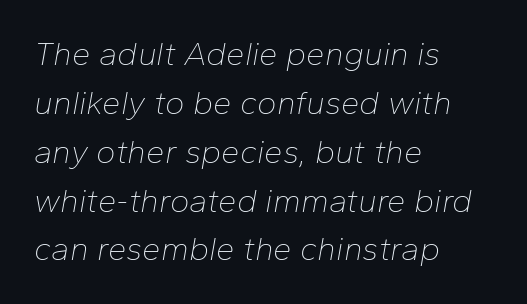
{"italic": "yes", "lean": "right", "slant_degrees": 10, "bold": "no", "weight": "thin", "width": "normal", "stroke_contrast": "low", "x_height": "medium", "monospaced": "no", "underline": "no", "align": "left", "line_spacing": "normal", "line_spacing_ratio": 1.48, "letter_spacing": "normal", "letter_spacing_em": 0.0, "glyph_px": 33}
